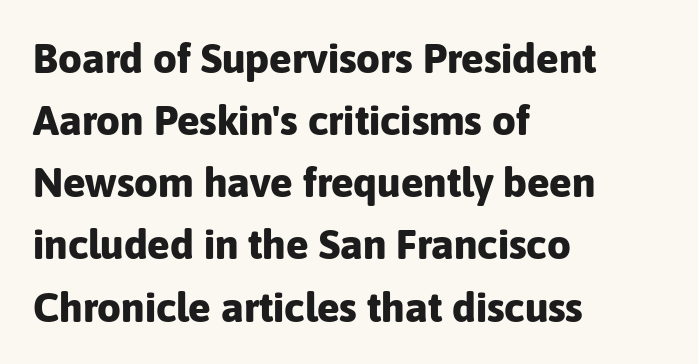
The image shows 42 px bold sans-serif type, upright; set left-aligned, normal line spacing (1.48x), normal letter spacing, not underlined; low stroke contrast and a medium x-height.
